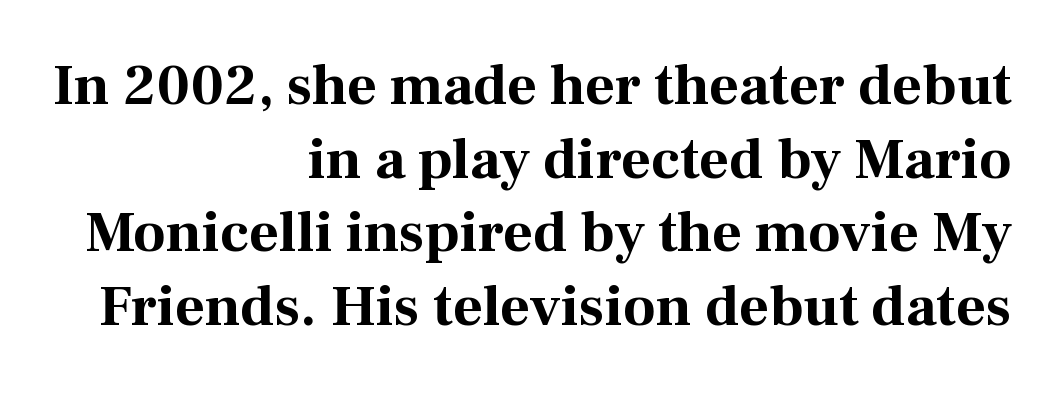
Q: Is the text bold? A: Yes.
Q: Is the text italic (slanted)? A: No, it is upright.
Q: Is the typeface a serif or a sans-serif typeface? A: Serif.
Q: Is the text underlined? A: No.
Q: How is the paragraph aligned? A: Right-aligned.
Q: Is the spacing between letters normal or unusually wide? A: Normal.
Q: Is the spacing between lines tight, normal or loose? A: Normal.
Q: Width (condensed, normal, or wide)? A: Normal.
Q: Stroke contrast? A: Medium.
Q: x-height? A: Medium.
Q: Monospaced? A: No.
